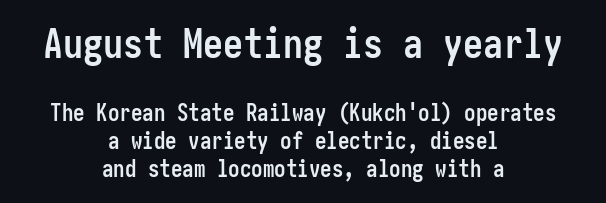
Q: Is the text bold? A: Yes.
Q: Is the text italic (slanted)? A: No, it is upright.
Q: Is the typeface a serif or a sans-serif typeface? A: Sans-serif.
Q: Is the text underlined? A: No.
Q: How is the paragraph aligned? A: Centered.
Q: Is the spacing between letters normal or unusually wide? A: Normal.
Q: Which block of text is set in a larger size, the first (top) or the second (bottom)? A: The first (top) one.
Q: Width (condensed, normal, or wide)? A: Condensed.
Q: Stroke contrast? A: Low.
Q: x-height? A: Medium.
